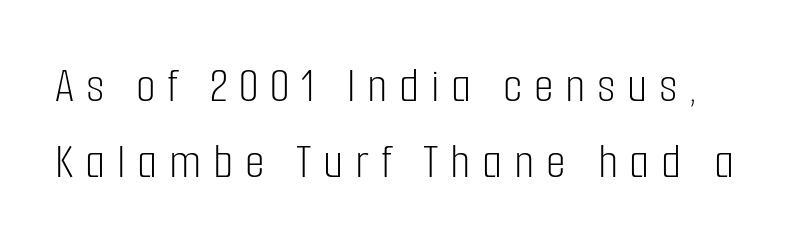
{"serif": "no", "italic": "no", "bold": "no", "weight": "light", "width": "condensed", "stroke_contrast": "low", "x_height": "medium", "monospaced": "no", "underline": "no", "line_spacing": "normal", "line_spacing_ratio": 1.5, "letter_spacing": "wide", "letter_spacing_em": 0.23, "glyph_px": 51}
